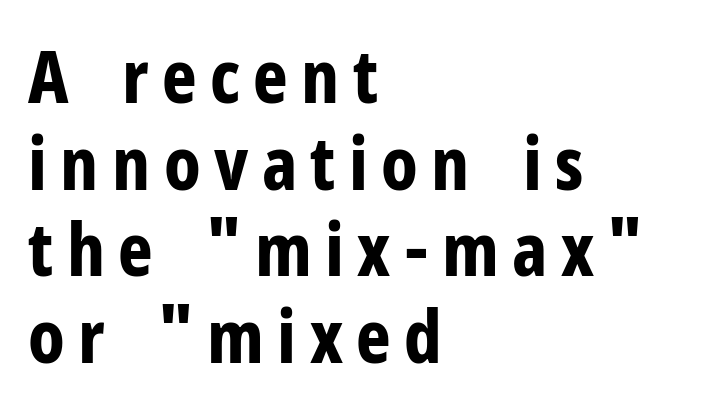
This sample has the flowing, uneven cadence of proportional lettering. Italic: no, the glyphs are upright roman. Line starts are locked; line ends wander. Rule under the text: the space is simply empty.
